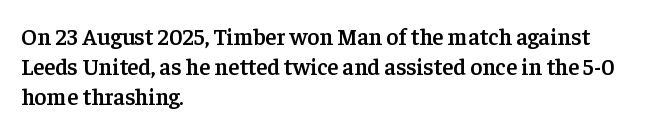
Q: Is the text bold? A: Semi-bold.
Q: Is the text italic (slanted)? A: No, it is upright.
Q: Is the text underlined? A: No.
Q: How is the paragraph aligned? A: Left-aligned.
Q: Is the spacing between letters normal or unusually wide? A: Normal.
Q: Is the spacing between lines tight, normal or loose? A: Normal.
